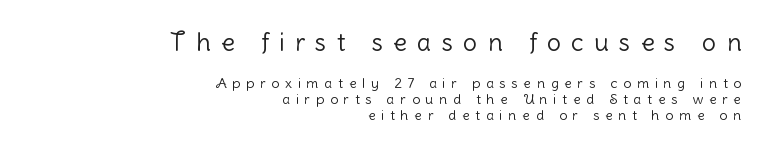
{"italic": "no", "bold": "no", "underline": "no", "align": "right", "line_spacing": "tight", "line_spacing_ratio": 1.13, "letter_spacing": "wide", "letter_spacing_em": 0.41, "larger_block": "first", "size_ratio": 1.79, "glyph_px": 25}
